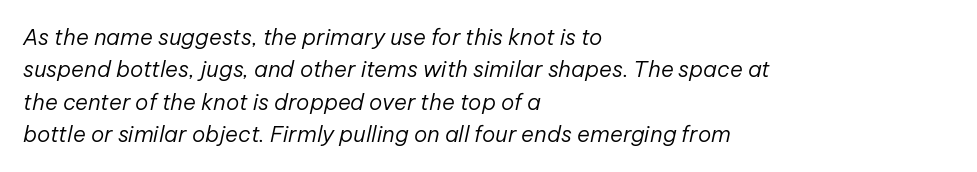
Q: Is the text bold? A: No.
Q: Is the text italic (slanted)? A: Yes, it leans right by about 12 degrees.
Q: Is the text underlined? A: No.
Q: How is the paragraph aligned? A: Left-aligned.
Q: Is the spacing between letters normal or unusually wide? A: Normal.
Q: Is the spacing between lines tight, normal or loose? A: Normal.
